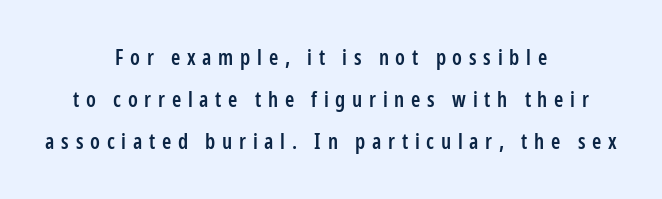
{"italic": "no", "bold": "semi", "underline": "no", "align": "center", "line_spacing": "loose", "line_spacing_ratio": 2.01, "letter_spacing": "wide", "letter_spacing_em": 0.32, "glyph_px": 21}
